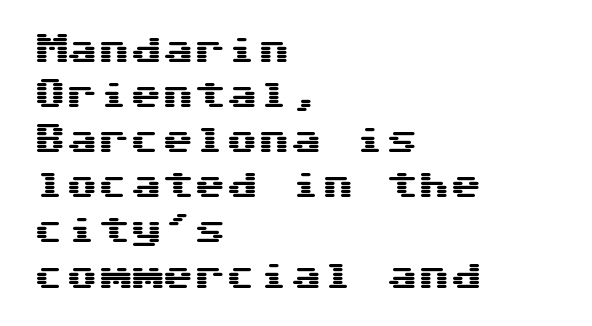
{"serif": "no", "italic": "no", "width": "wide", "stroke_contrast": "medium", "x_height": "medium", "monospaced": "yes", "underline": "no", "align": "left", "line_spacing": "normal", "line_spacing_ratio": 1.41, "letter_spacing": "normal", "letter_spacing_em": 0.0, "glyph_px": 32}
